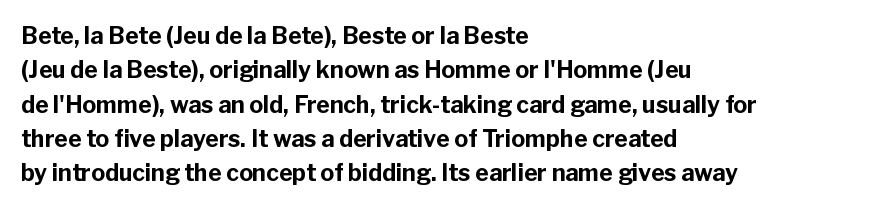
The image shows 23 px bold type, upright; set left-aligned, normal line spacing (1.49x), normal letter spacing, not underlined.
